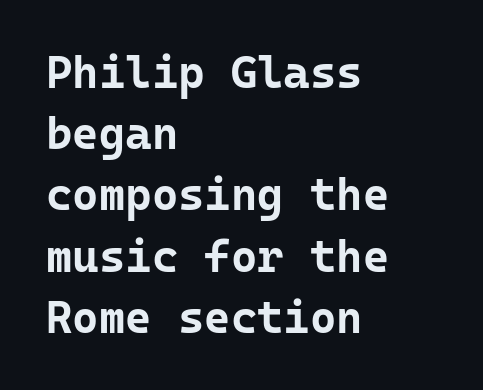
The image shows 45 px bold sans-serif type, upright, monospaced; set left-aligned, normal line spacing (1.36x), normal letter spacing, not underlined; low stroke contrast and a medium x-height.
